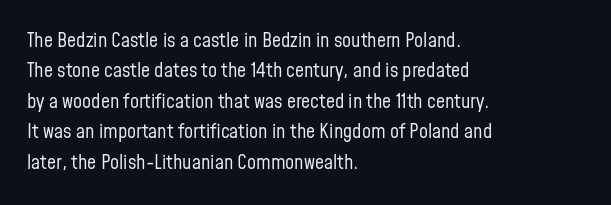
Q: Is the text bold? A: No.
Q: Is the text italic (slanted)? A: No, it is upright.
Q: Is the text underlined? A: No.
Q: How is the paragraph aligned? A: Left-aligned.
Q: Is the spacing between letters normal or unusually wide? A: Normal.
Q: Is the spacing between lines tight, normal or loose? A: Normal.
